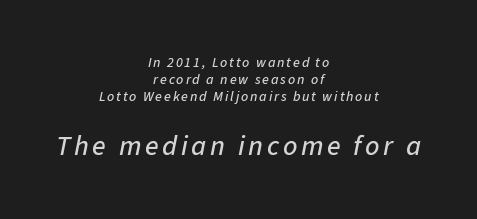
Q: Is the text italic (slanted)? A: Yes, it leans right by about 11 degrees.
Q: Is the text underlined? A: No.
Q: How is the paragraph aligned? A: Centered.
Q: Which block of text is set in a larger size, the first (top) or the second (bottom)? A: The second (bottom) one.
Q: Width (condensed, normal, or wide)? A: Normal.
Q: Stroke contrast? A: Low.
Q: x-height? A: Medium.
Q: Monospaced? A: No.
